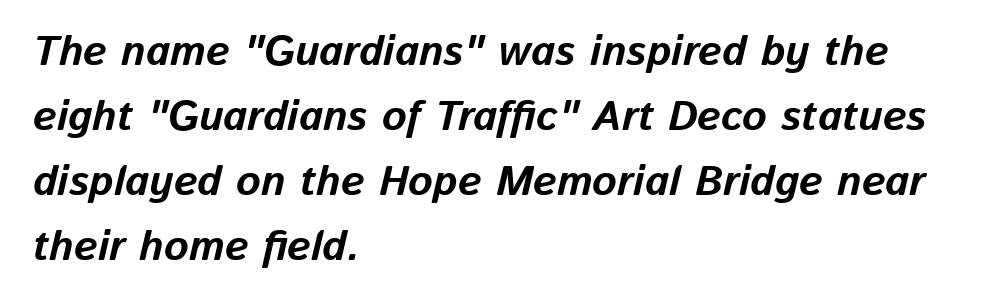
{"italic": "yes", "lean": "right", "slant_degrees": 13, "bold": "yes", "weight": "bold", "width": "normal", "stroke_contrast": "low", "x_height": "medium", "monospaced": "no", "underline": "no", "align": "left", "line_spacing": "normal", "line_spacing_ratio": 1.55, "letter_spacing": "normal", "letter_spacing_em": 0.0, "glyph_px": 42}
